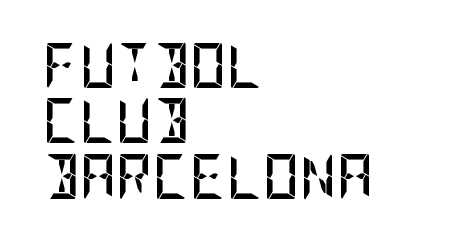
{"serif": "no", "italic": "no", "bold": "yes", "weight": "semibold", "width": "condensed", "stroke_contrast": "low", "x_height": "large", "underline": "no", "align": "left", "line_spacing_ratio": 1.23, "letter_spacing": "normal", "letter_spacing_em": 0.0, "glyph_px": 45}
